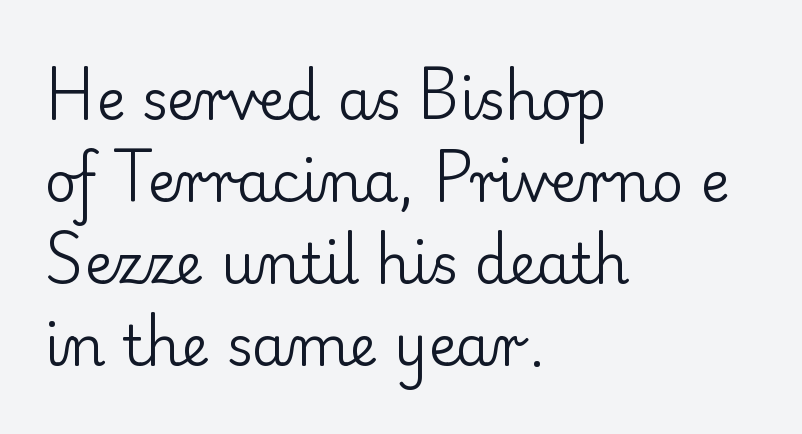
The image shows 55 px regular-weight serif type, upright; set left-aligned, normal line spacing (1.49x), normal letter spacing, not underlined; low stroke contrast and a small x-height.
